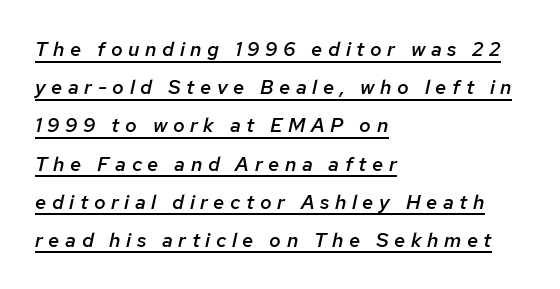
The image shows 20 px text type, italic (leaning right); set left-aligned, loose line spacing (1.91x), unusually wide letter spacing (+0.28 em), underlined.
